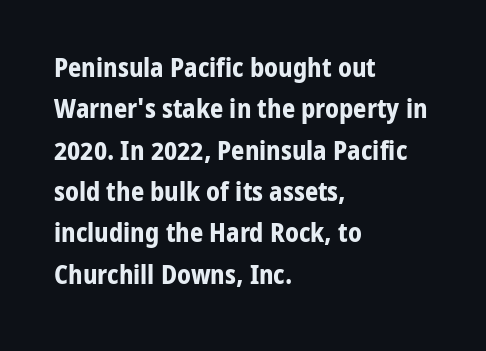
{"italic": "no", "bold": "yes", "underline": "no", "align": "left", "line_spacing": "normal", "line_spacing_ratio": 1.59, "letter_spacing": "normal", "letter_spacing_em": 0.0, "glyph_px": 26}
